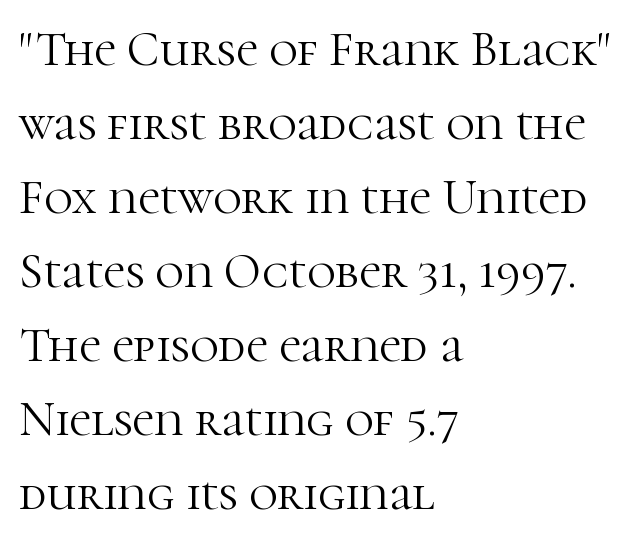
Q: Is the text bold? A: No.
Q: Is the text italic (slanted)? A: No, it is upright.
Q: Is the typeface a serif or a sans-serif typeface? A: Serif.
Q: Is the text underlined? A: No.
Q: How is the paragraph aligned? A: Left-aligned.
Q: Is the spacing between letters normal or unusually wide? A: Normal.
Q: Is the spacing between lines tight, normal or loose? A: Normal.
Q: Width (condensed, normal, or wide)? A: Normal.
Q: Stroke contrast? A: High.
Q: x-height? A: Medium.
Q: Monospaced? A: No.
